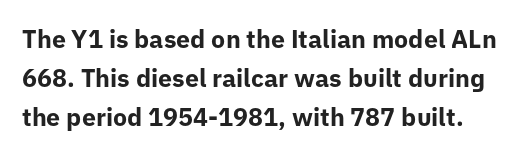
{"italic": "no", "bold": "yes", "underline": "no", "line_spacing": "normal", "line_spacing_ratio": 1.56, "letter_spacing": "normal", "letter_spacing_em": 0.0, "glyph_px": 25}
